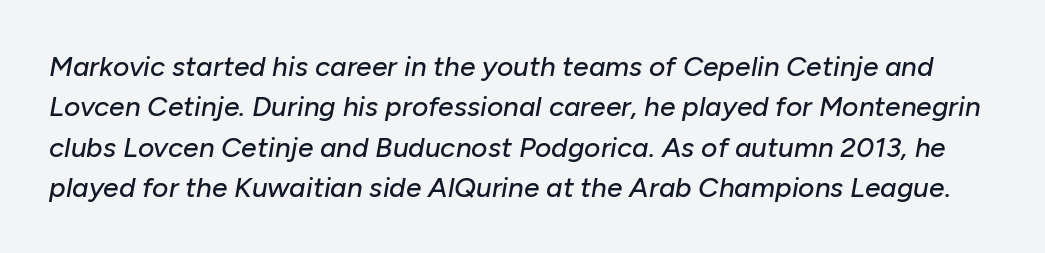
Letters rest on an invisible, unmarked baseline. Varying glyph widths throughout — classic text-font behaviour. In terms of leading, this rendering sits right in the middle. Is the letter spacing exaggerated? No — it looks like the ordinary default. Is the type slanted? Yes — the strokes lean at a clear angle.
